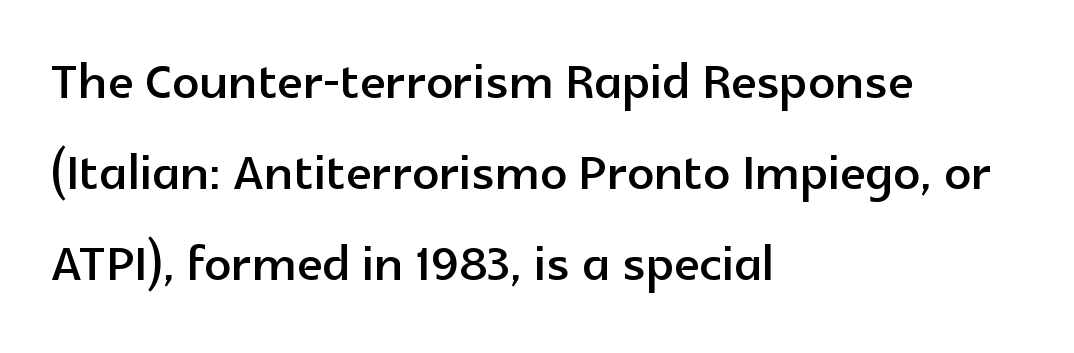
Horizontally, the lines are justified to the leading edge only. Designer's note — italics off, roman on. Caption: standard tracking, unaltered. The letters advance in unequal steps, a hallmark of proportional type.
